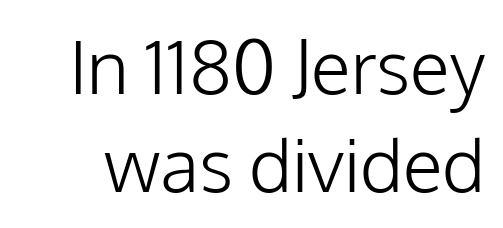
Q: Is the text bold? A: No.
Q: Is the text italic (slanted)? A: No, it is upright.
Q: Is the typeface a serif or a sans-serif typeface? A: Sans-serif.
Q: Is the text underlined? A: No.
Q: Is the spacing between letters normal or unusually wide? A: Normal.
Q: Is the spacing between lines tight, normal or loose? A: Normal.
Q: Width (condensed, normal, or wide)? A: Normal.
Q: Stroke contrast? A: Low.
Q: x-height? A: Medium.
Q: Monospaced? A: No.
